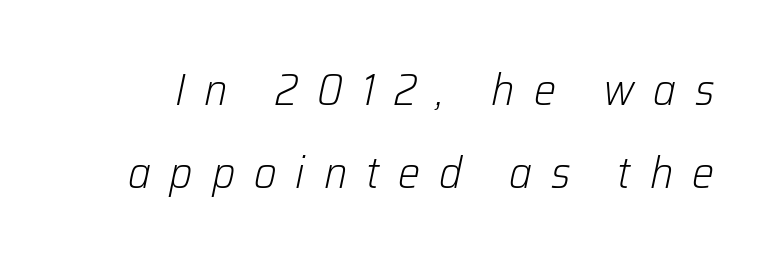
{"italic": "yes", "lean": "right", "slant_degrees": 12, "bold": "no", "weight": "light", "width": "normal", "stroke_contrast": "low", "x_height": "medium", "monospaced": "no", "underline": "no", "line_spacing_ratio": 1.88, "letter_spacing": "wide", "letter_spacing_em": 0.43, "glyph_px": 44}
